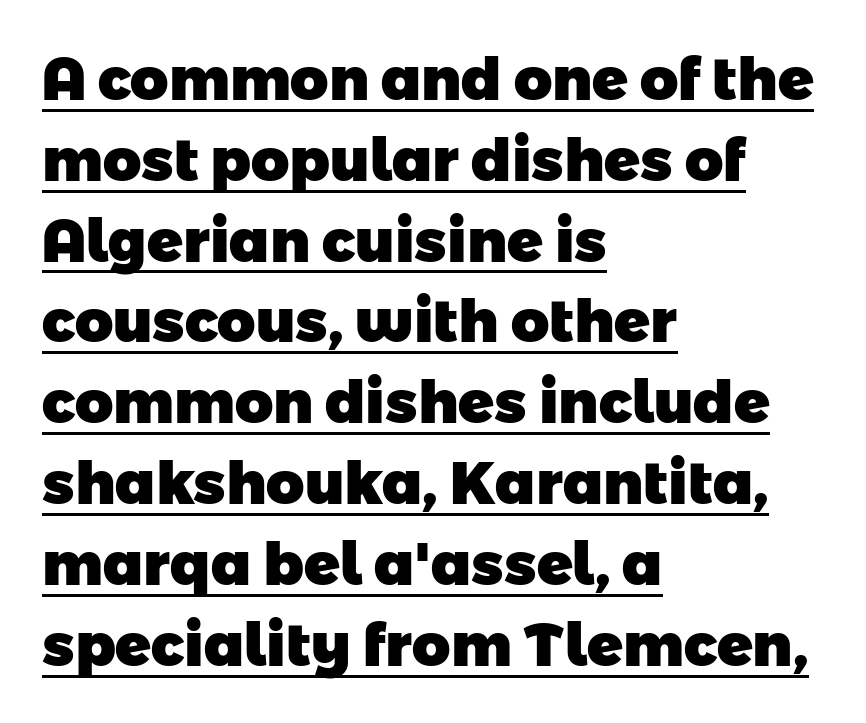
{"serif": "no", "bold": "yes", "weight": "heavy", "width": "normal", "stroke_contrast": "low", "x_height": "medium", "monospaced": "no", "underline": "yes", "align": "left", "line_spacing": "normal", "line_spacing_ratio": 1.37, "letter_spacing": "normal", "letter_spacing_em": 0.0, "glyph_px": 59}
